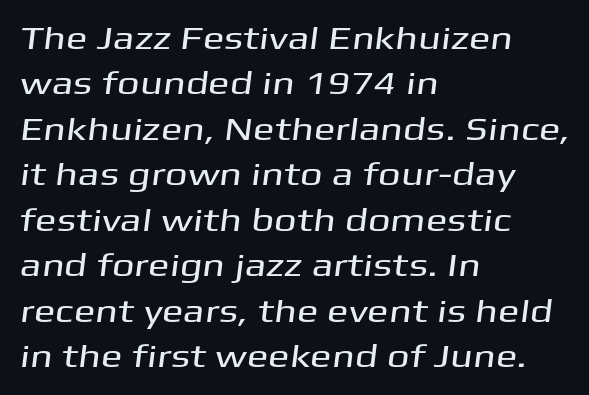
{"serif": "no", "width": "wide", "stroke_contrast": "medium", "x_height": "medium", "monospaced": "no", "underline": "no", "align": "left", "line_spacing": "normal", "line_spacing_ratio": 1.42, "letter_spacing": "normal", "letter_spacing_em": 0.0, "glyph_px": 32}
